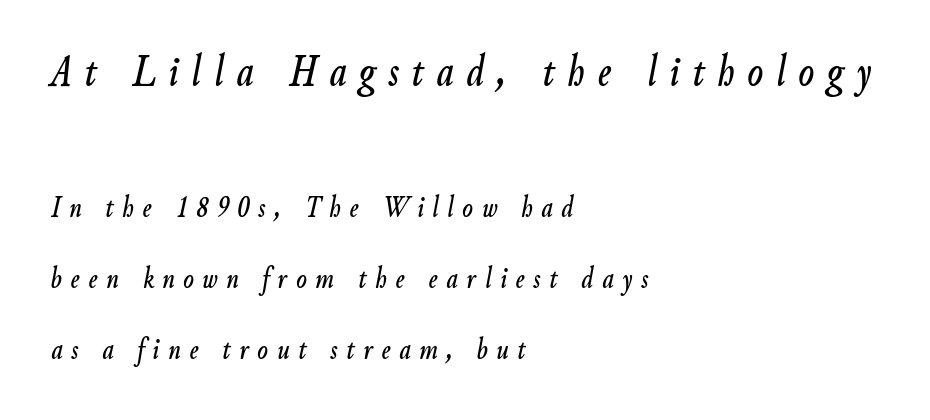
Glyph-to-glyph distance is far greater than everyday printed text. Of the two passages, the one on top uses the larger point size. Any mark beneath the type? The region is blank. Reading down the column, the eye jumps a long way to each next line.
